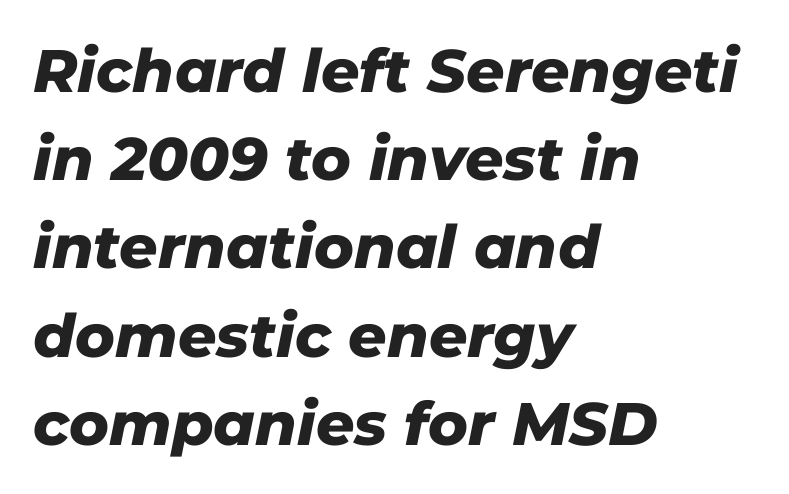
Q: Is the text bold? A: Yes.
Q: Is the text italic (slanted)? A: Yes, it leans right by about 11 degrees.
Q: Is the text underlined? A: No.
Q: How is the paragraph aligned? A: Left-aligned.
Q: Is the spacing between letters normal or unusually wide? A: Normal.
Q: Is the spacing between lines tight, normal or loose? A: Normal.
Q: Width (condensed, normal, or wide)? A: Normal.
Q: Stroke contrast? A: Low.
Q: x-height? A: Medium.
Q: Monospaced? A: No.
